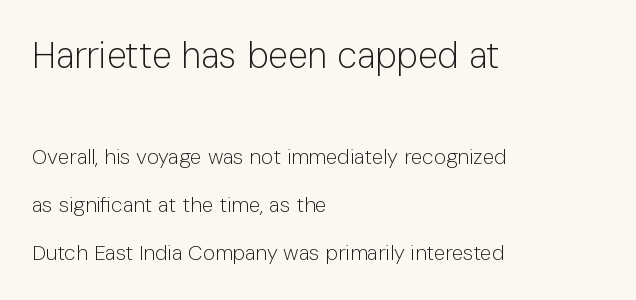
Q: Is the text bold? A: No.
Q: Is the text italic (slanted)? A: No, it is upright.
Q: Is the typeface a serif or a sans-serif typeface? A: Sans-serif.
Q: Is the text underlined? A: No.
Q: How is the paragraph aligned? A: Left-aligned.
Q: Is the spacing between letters normal or unusually wide? A: Normal.
Q: Is the spacing between lines tight, normal or loose? A: Loose.
Q: Which block of text is set in a larger size, the first (top) or the second (bottom)? A: The first (top) one.
Q: Width (condensed, normal, or wide)? A: Normal.
Q: Stroke contrast? A: Low.
Q: x-height? A: Medium.
Q: Monospaced? A: No.
